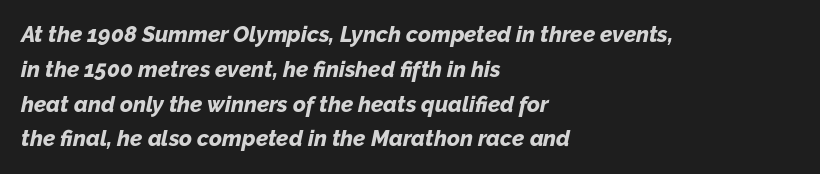
Inter-character spacing is left at the font's built-in metrics. Designer's note — italics engaged. Plenty of ink on the page — the face is bold. Line starts are locked; line ends wander. Glance below the letters and you will spot only blank space.
